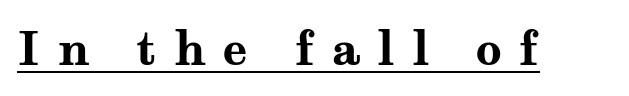
Q: Is the text bold? A: Yes.
Q: Is the text italic (slanted)? A: No, it is upright.
Q: Is the typeface a serif or a sans-serif typeface? A: Serif.
Q: Is the text underlined? A: Yes.
Q: Is the spacing between letters normal or unusually wide? A: Unusually wide.
Q: Width (condensed, normal, or wide)? A: Wide.
Q: Stroke contrast? A: Medium.
Q: x-height? A: Medium.
Q: Monospaced? A: No.
